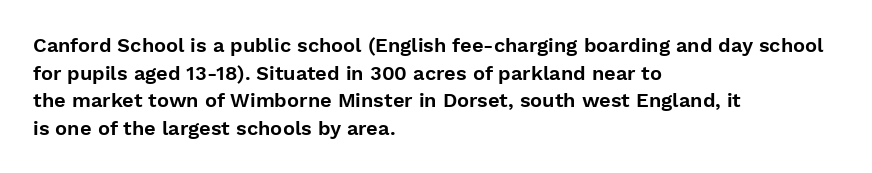
The image shows 20 px text type, upright; set left-aligned, normal line spacing (1.38x), normal letter spacing, not underlined.
